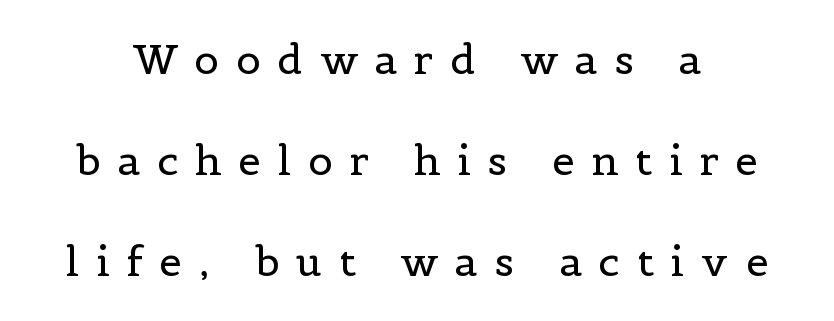
Q: Is the text bold? A: No.
Q: Is the text italic (slanted)? A: No, it is upright.
Q: Is the typeface a serif or a sans-serif typeface? A: Serif.
Q: Is the text underlined? A: No.
Q: Is the spacing between letters normal or unusually wide? A: Unusually wide.
Q: Is the spacing between lines tight, normal or loose? A: Loose.
Q: Width (condensed, normal, or wide)? A: Normal.
Q: x-height? A: Medium.
Q: Monospaced? A: No.
